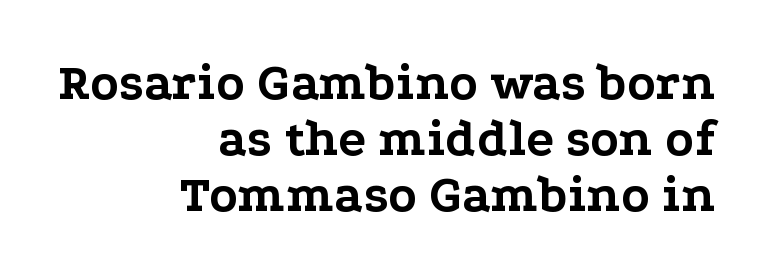
{"serif": "yes", "italic": "no", "bold": "yes", "weight": "bold", "width": "wide", "stroke_contrast": "low", "x_height": "medium", "monospaced": "no", "underline": "no", "align": "right", "line_spacing": "tight", "line_spacing_ratio": 1.08, "letter_spacing": "normal", "letter_spacing_em": 0.0, "glyph_px": 52}
